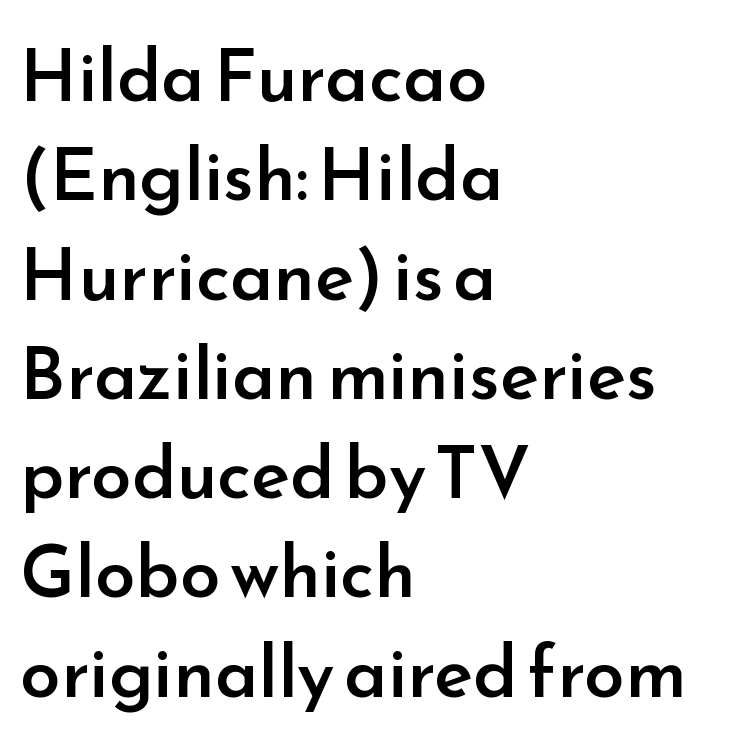
The face used here is a semibold: visibly heavier than regular, lighter than bold. The specimen reads as upright at a glance. Is this a fixed-width face? No — the glyphs have proportional, varying widths. The words here are not underlined. Layout note: lines flush left. Type style note: lacks serifs.
